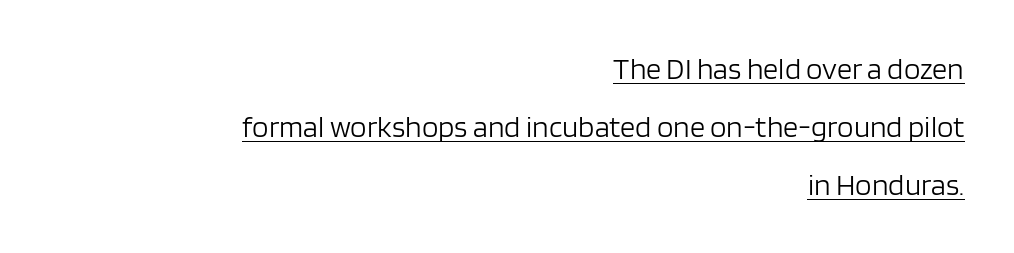
Q: Is the text bold? A: No.
Q: Is the text italic (slanted)? A: No, it is upright.
Q: Is the typeface a serif or a sans-serif typeface? A: Sans-serif.
Q: Is the text underlined? A: Yes.
Q: How is the paragraph aligned? A: Right-aligned.
Q: Is the spacing between letters normal or unusually wide? A: Normal.
Q: Is the spacing between lines tight, normal or loose? A: Loose.
Q: Width (condensed, normal, or wide)? A: Normal.
Q: Stroke contrast? A: Low.
Q: x-height? A: Large.
Q: Monospaced? A: No.
